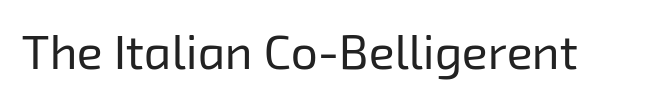
Q: Is the text bold? A: No.
Q: Is the typeface a serif or a sans-serif typeface? A: Sans-serif.
Q: Is the text underlined? A: No.
Q: Is the spacing between letters normal or unusually wide? A: Normal.
Q: Width (condensed, normal, or wide)? A: Normal.
Q: Stroke contrast? A: Low.
Q: x-height? A: Medium.
Q: Monospaced? A: No.
